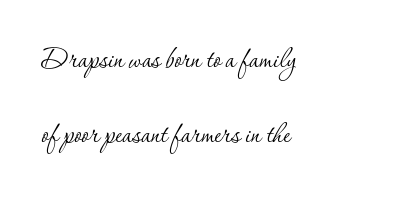
The image shows 34 px thin serif type; set left-aligned, loose line spacing (2.22x), normal letter spacing, not underlined; low stroke contrast and a small x-height.
